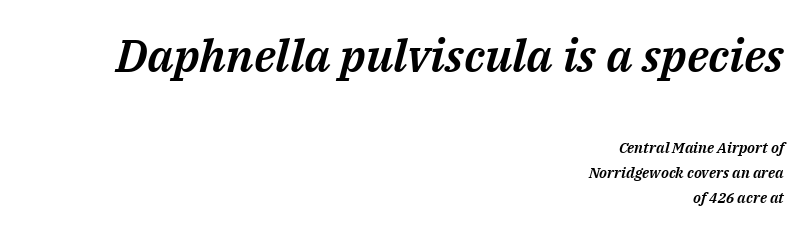
The image shows 46 px text type, italic (leaning right); set right-aligned, normal line spacing (1.66x), normal letter spacing, not underlined; the first (top) block is 3.07x larger; medium stroke contrast and a medium x-height.
